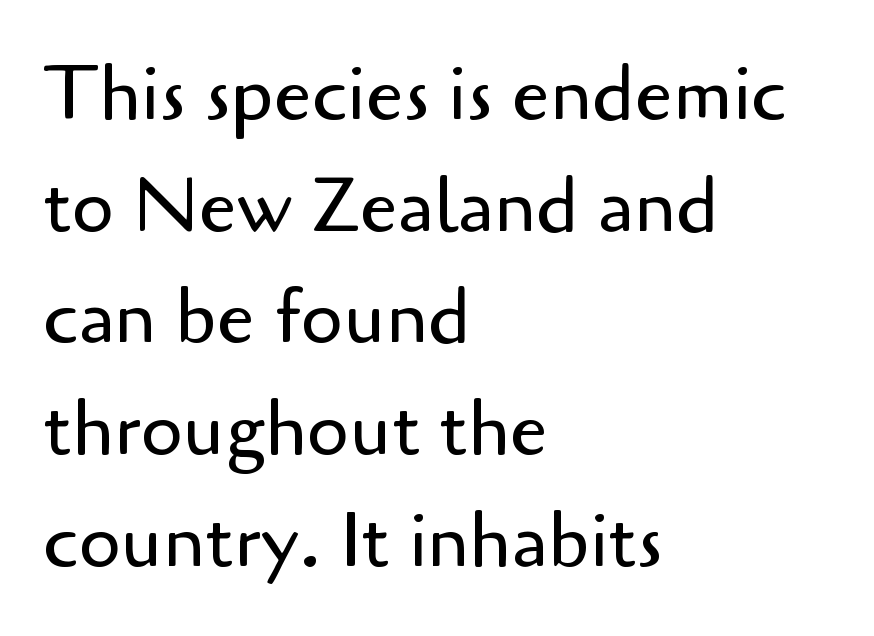
The strokes are not fattened; the text isn't bold. The face used here is proportionally spaced, like ordinary book or web type. Evenly set lines give the paragraph a standard silhouette. Standard letterfit; no display-style spreading of the glyphs. The text block is weighted toward the left margin, trailing off unevenly rightward.
